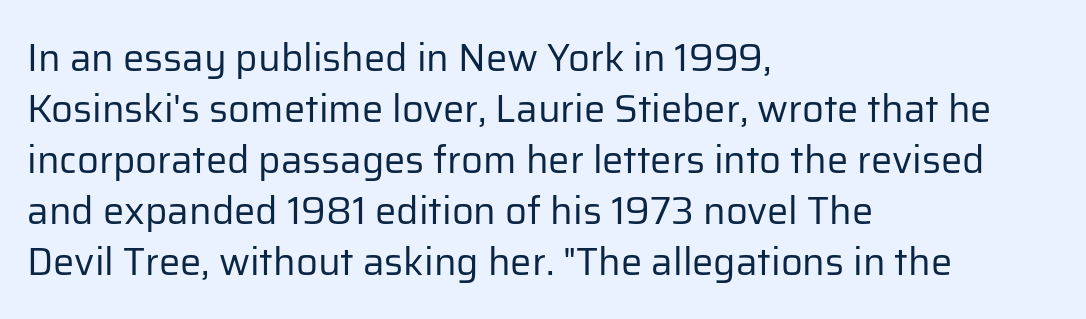
{"serif": "no", "italic": "no", "bold": "no", "weight": "regular", "width": "normal", "stroke_contrast": "low", "x_height": "medium", "monospaced": "no", "underline": "no", "align": "left", "line_spacing": "normal", "line_spacing_ratio": 1.34, "letter_spacing": "normal", "letter_spacing_em": 0.0, "glyph_px": 38}
